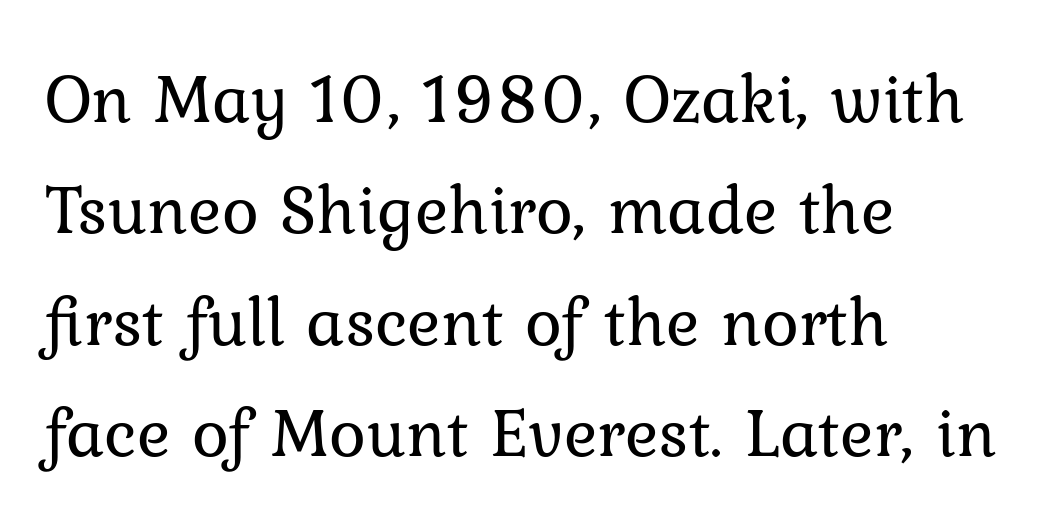
{"serif": "yes", "italic": "no", "bold": "no", "weight": "regular", "width": "normal", "stroke_contrast": "low", "x_height": "medium", "monospaced": "no", "underline": "no", "align": "left", "line_spacing": "normal", "line_spacing_ratio": 1.59, "letter_spacing": "normal", "letter_spacing_em": 0.0, "glyph_px": 70}
